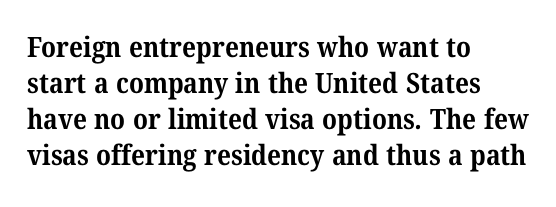
{"serif": "yes", "bold": "yes", "weight": "bold", "width": "normal", "stroke_contrast": "medium", "x_height": "medium", "monospaced": "no", "underline": "no", "align": "left", "line_spacing": "normal", "line_spacing_ratio": 1.29, "letter_spacing": "normal", "letter_spacing_em": 0.0, "glyph_px": 28}
